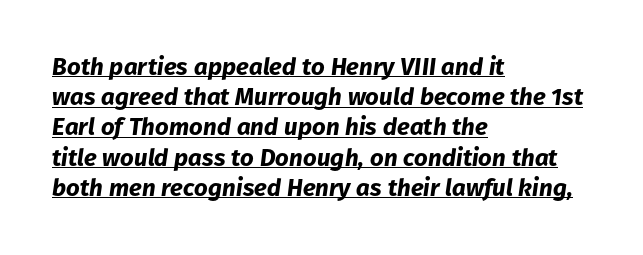
The lettering is marked with a stroke running underneath it. The face used here has the dense, thick strokes of a bold. The lines in this sample share a left origin and differ only in where they stop. The passage shown stacks its lines at a standard gap. An italicized treatment has been applied to the whole sample. Look at the tracking — it's just the regular setting, nothing added.
